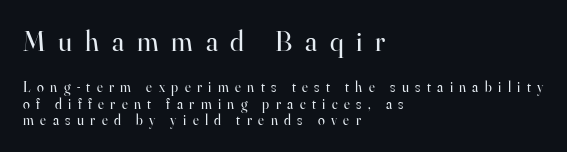
Descenders are the only things crossing below the line. Tracking here is generous; glyphs stand well apart from one another. Type style note: has serifs. Think standard paragraph weight, or any step lighter than that. Line beginnings align vertically; line endings do not. Caption: upper text group enlarged, lower text group reduced.
